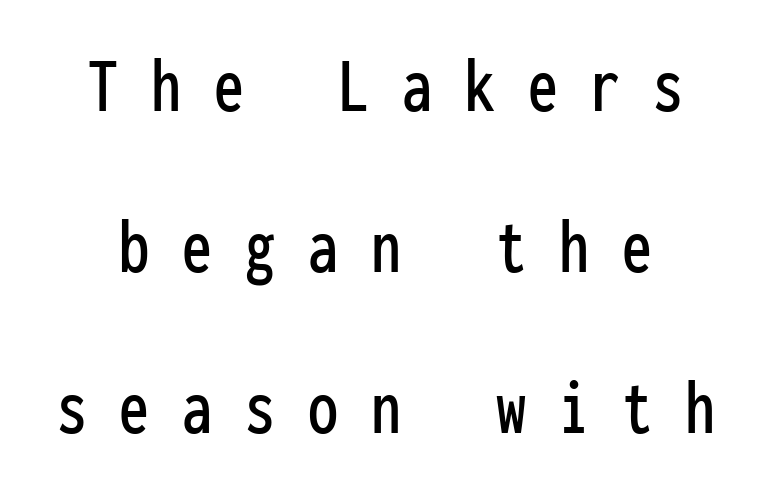
The image shows 80 px condensed sans-serif type, upright, monospaced; set loose line spacing (2.01x), unusually wide letter spacing (+0.41 em), not underlined; low stroke contrast and a medium x-height.
